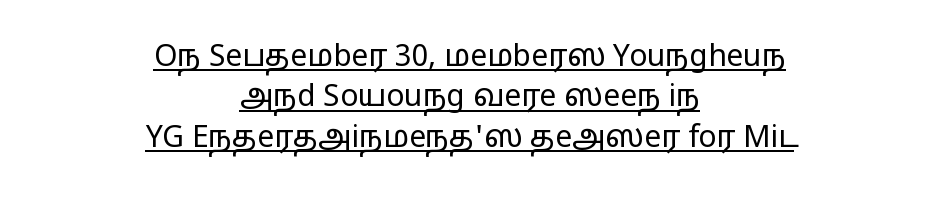
Caption: multi-line text, centered on the measure. Quick note: not italic, upright. This sample keeps an unexceptional amount of space between lines. Default kerning and tracking; the words read as compact shapes.
